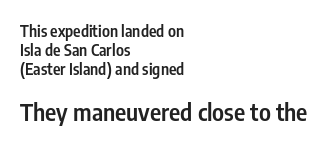
The image shows 24 px text type, upright; set left-aligned, line spacing 1.18x, normal letter spacing, not underlined; the second (bottom) block is 1.5x larger.
